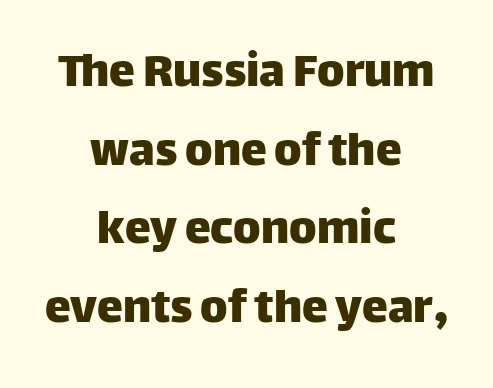
{"serif": "no", "italic": "no", "width": "normal", "stroke_contrast": "low", "x_height": "large", "monospaced": "no", "underline": "no", "align": "center", "line_spacing": "normal", "line_spacing_ratio": 1.51, "letter_spacing": "normal", "letter_spacing_em": 0.0, "glyph_px": 52}
